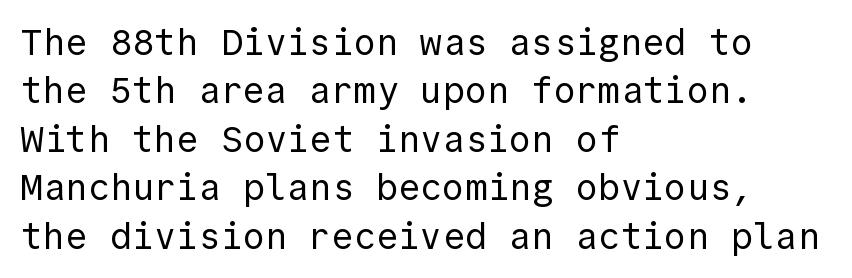
{"serif": "no", "italic": "no", "bold": "no", "weight": "regular", "width": "normal", "x_height": "medium", "monospaced": "yes", "underline": "no", "align": "left", "line_spacing": "normal", "line_spacing_ratio": 1.31, "letter_spacing": "normal", "letter_spacing_em": 0.0, "glyph_px": 37}
